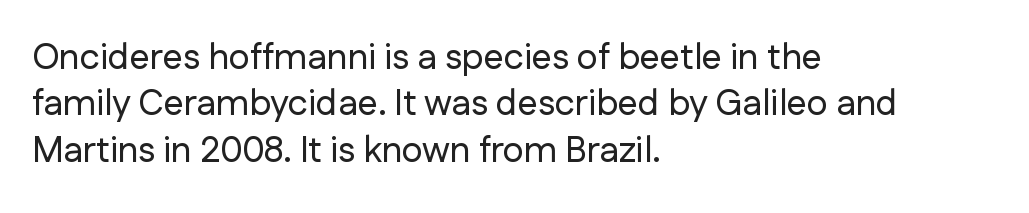
The image shows 36 px sans-serif type, upright; set left-aligned, normal line spacing (1.29x), normal letter spacing, not underlined; low stroke contrast and a medium x-height.
